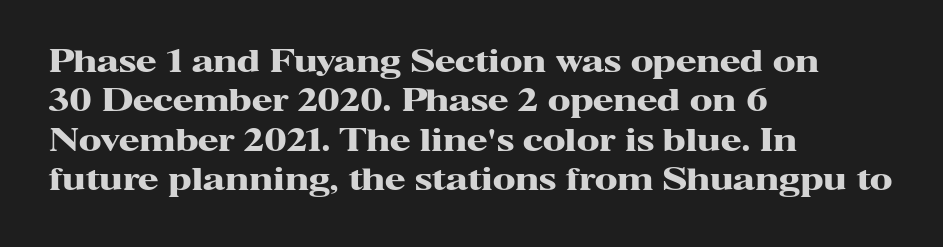
Bold? Absolutely — the strokes are thick and heavy. Each line starts at the same left margin while the right side varies. If you measured baseline to baseline, you'd find a middling distance. Tracking value appears to be zero — textbook default spacing. The characters display serif detailing at their extremities.
